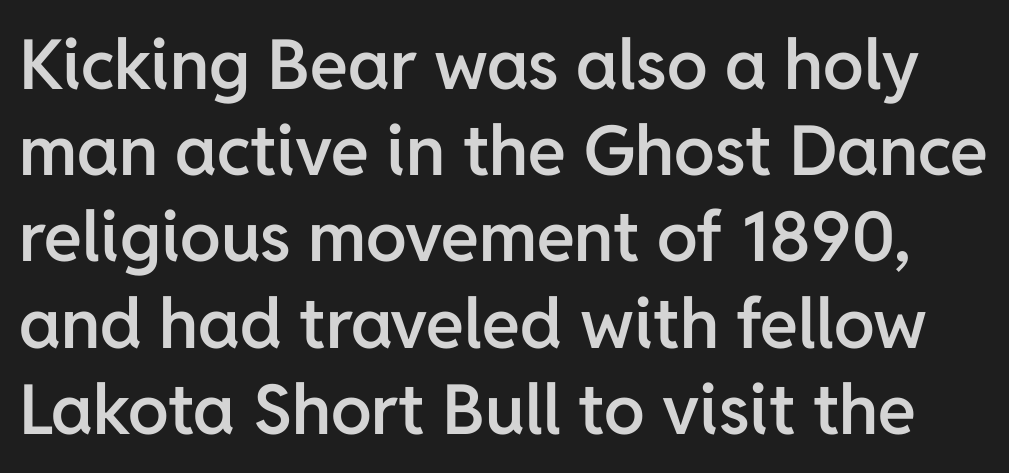
Q: Is the text bold? A: Semi-bold.
Q: Is the text italic (slanted)? A: No, it is upright.
Q: Is the typeface a serif or a sans-serif typeface? A: Sans-serif.
Q: Is the text underlined? A: No.
Q: Is the spacing between letters normal or unusually wide? A: Normal.
Q: Is the spacing between lines tight, normal or loose? A: Normal.
Q: Width (condensed, normal, or wide)? A: Normal.
Q: Stroke contrast? A: Low.
Q: x-height? A: Medium.
Q: Monospaced? A: No.
